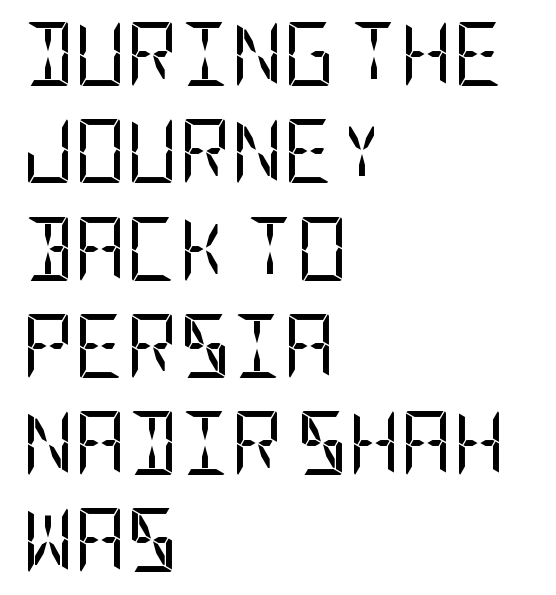
{"serif": "no", "italic": "no", "bold": "no", "weight": "regular", "width": "condensed", "stroke_contrast": "low", "x_height": "large", "underline": "no", "align": "left", "line_spacing": "normal", "line_spacing_ratio": 1.52, "letter_spacing": "normal", "letter_spacing_em": 0.0, "glyph_px": 64}
